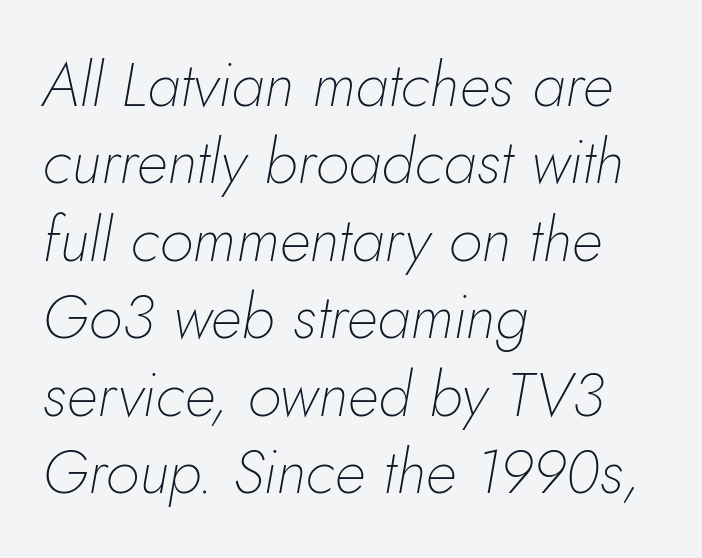
Q: Is the text bold? A: No.
Q: Is the text italic (slanted)? A: Yes, it leans right by about 10 degrees.
Q: Is the text underlined? A: No.
Q: How is the paragraph aligned? A: Left-aligned.
Q: Is the spacing between letters normal or unusually wide? A: Normal.
Q: Is the spacing between lines tight, normal or loose? A: Normal.
Q: Width (condensed, normal, or wide)? A: Normal.
Q: Stroke contrast? A: Low.
Q: x-height? A: Small.
Q: Monospaced? A: No.
